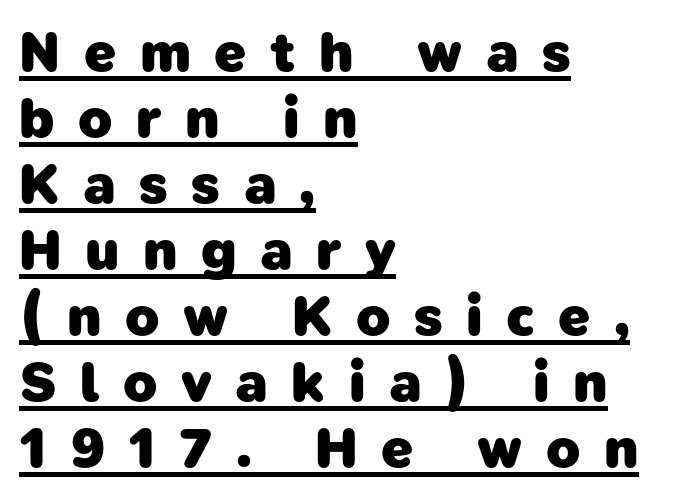
Weight: bold. These lines are composed in type without serifs. Here the designer chose a conventional face with non-uniform glyph widths. A rule runs beneath these lines of type.
